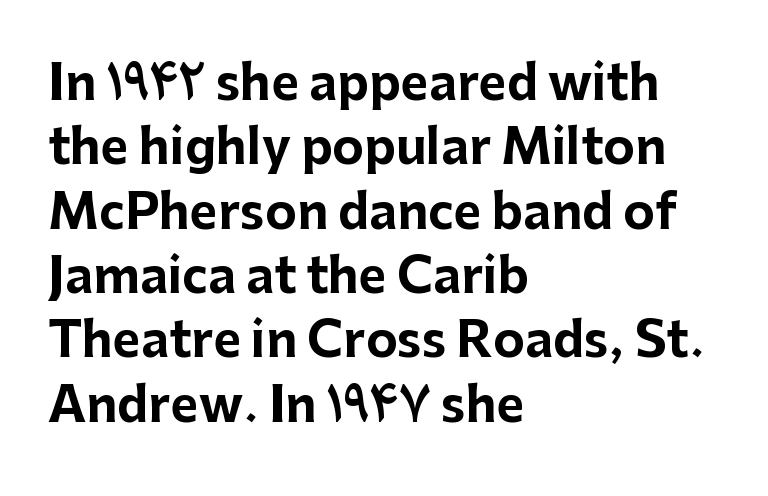
Q: Is the text bold? A: Yes.
Q: Is the text italic (slanted)? A: No, it is upright.
Q: Is the typeface a serif or a sans-serif typeface? A: Sans-serif.
Q: Is the text underlined? A: No.
Q: How is the paragraph aligned? A: Left-aligned.
Q: Is the spacing between letters normal or unusually wide? A: Normal.
Q: Is the spacing between lines tight, normal or loose? A: Normal.
Q: Width (condensed, normal, or wide)? A: Normal.
Q: Stroke contrast? A: Low.
Q: x-height? A: Medium.
Q: Monospaced? A: No.
